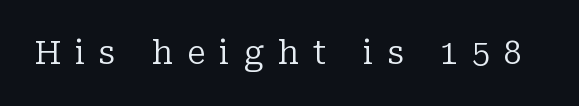
The image shows 32 px regular-weight serif type, upright; set unusually wide letter spacing (+0.44 em), not underlined; low stroke contrast and a medium x-height.
